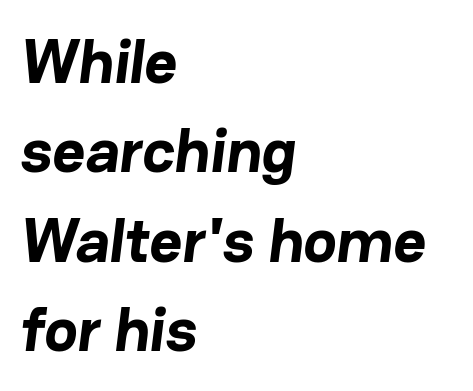
The image shows 63 px bold sans-serif type; set left-aligned, normal line spacing (1.42x), normal letter spacing, not underlined; low stroke contrast and a medium x-height.
